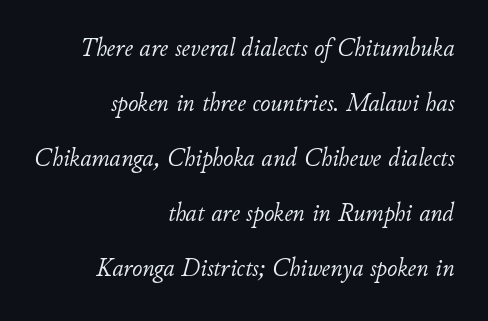
The image shows 25 px text type, italic (leaning right); set right-aligned, loose line spacing (2.2x), normal letter spacing, not underlined.
